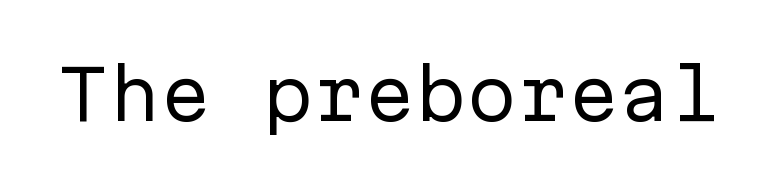
The image shows 68 px regular-weight sans-serif type, upright, monospaced; set normal letter spacing, not underlined; low stroke contrast and a medium x-height.
